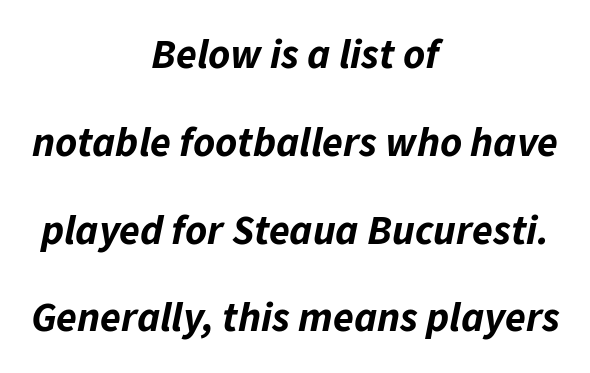
The image shows 42 px bold type, italic (leaning right); set centered, loose line spacing (2.09x), normal letter spacing, not underlined; low stroke contrast and a medium x-height.
